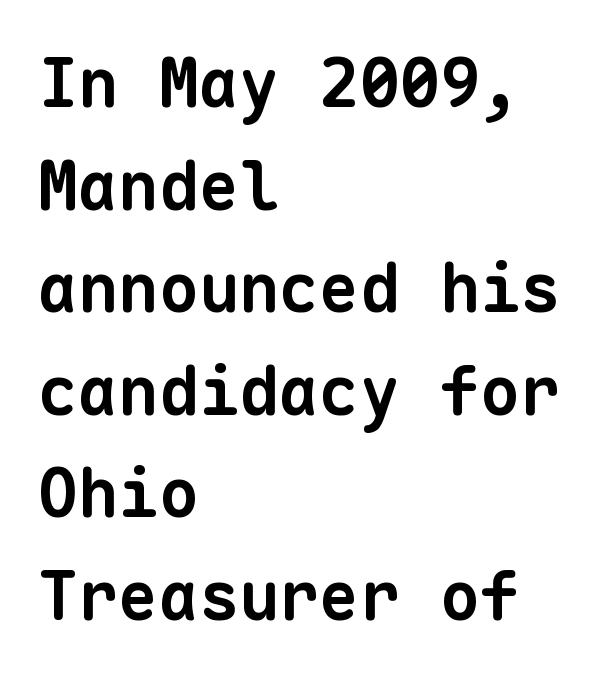
Q: Is the text bold? A: Yes.
Q: Is the typeface a serif or a sans-serif typeface? A: Sans-serif.
Q: Is the text underlined? A: No.
Q: How is the paragraph aligned? A: Left-aligned.
Q: Is the spacing between letters normal or unusually wide? A: Normal.
Q: Is the spacing between lines tight, normal or loose? A: Normal.
Q: Width (condensed, normal, or wide)? A: Normal.
Q: Stroke contrast? A: Low.
Q: x-height? A: Medium.
Q: Monospaced? A: Yes.
